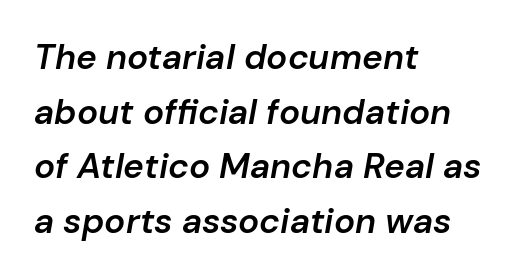
Q: Is the text bold? A: Semi-bold.
Q: Is the text italic (slanted)? A: Yes, it leans right by about 10 degrees.
Q: Is the text underlined? A: No.
Q: How is the paragraph aligned? A: Left-aligned.
Q: Is the spacing between letters normal or unusually wide? A: Normal.
Q: Is the spacing between lines tight, normal or loose? A: Normal.
Q: Width (condensed, normal, or wide)? A: Normal.
Q: Stroke contrast? A: Low.
Q: x-height? A: Medium.
Q: Monospaced? A: No.
